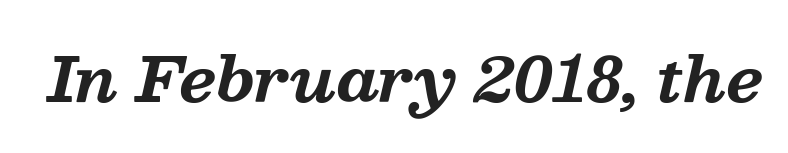
The characters display serif detailing at their extremities. Here the designer chose a conventional face with non-uniform glyph widths. Clear beneath every line of the passage. Strong, thick strokes mark this as bold type. Students, note that the glyphs here touch the page at normal intervals.
